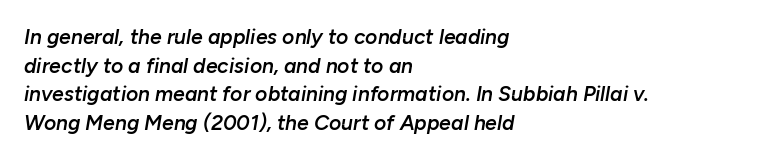
The image shows 21 px text type, italic (leaning right); set left-aligned, normal line spacing (1.36x), normal letter spacing, not underlined.
